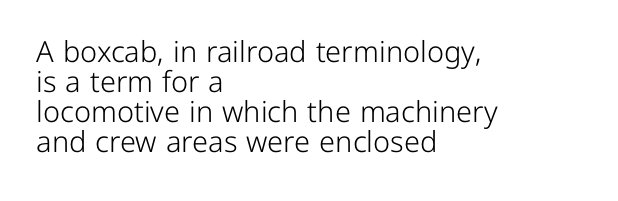
Unlike a traditional serif, this face leaves its strokes unadorned. Interline gaps are noticeably narrow in this sample. These lines stack with their left ends in a neat column. Think standard paragraph weight, or any step lighter than that. Any mark beneath the type? The region is blank.
